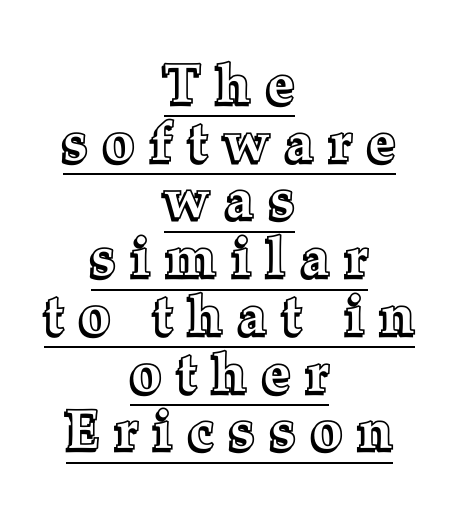
{"italic": "no", "width": "normal", "x_height": "medium", "monospaced": "no", "underline": "yes", "align": "center", "line_spacing": "tight", "line_spacing_ratio": 1.05, "letter_spacing": "wide", "letter_spacing_em": 0.3, "glyph_px": 55}
